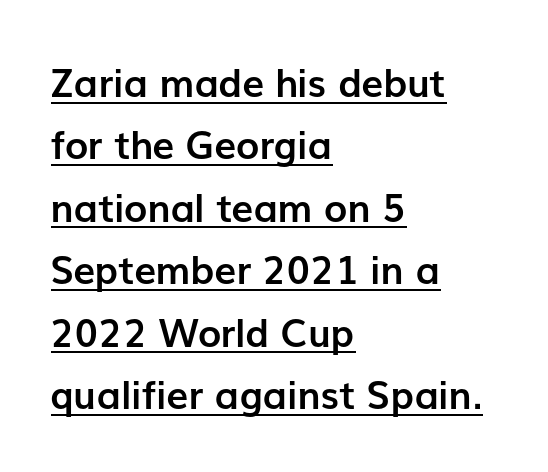
{"serif": "no", "italic": "no", "bold": "yes", "weight": "semibold", "width": "normal", "stroke_contrast": "low", "x_height": "medium", "monospaced": "no", "underline": "yes", "align": "left", "line_spacing": "normal", "line_spacing_ratio": 1.6, "letter_spacing": "normal", "letter_spacing_em": 0.0, "glyph_px": 39}
